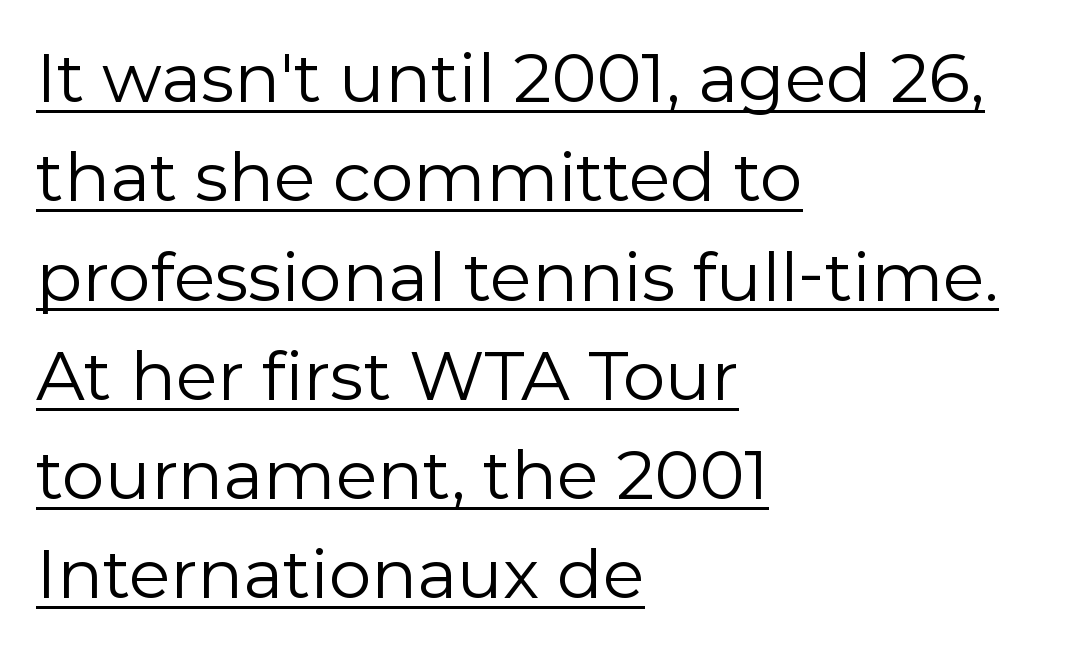
The image shows 68 px regular-weight sans-serif type, upright; set left-aligned, normal line spacing (1.46x), normal letter spacing, underlined; low stroke contrast and a medium x-height.
